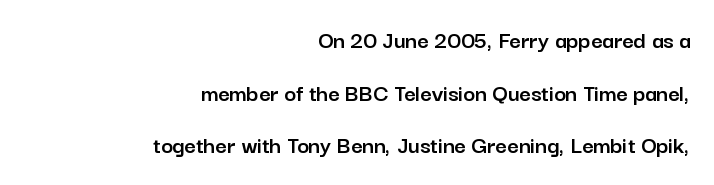
The image shows 25 px text type, upright; set right-aligned, loose line spacing (2.11x), normal letter spacing, not underlined.
